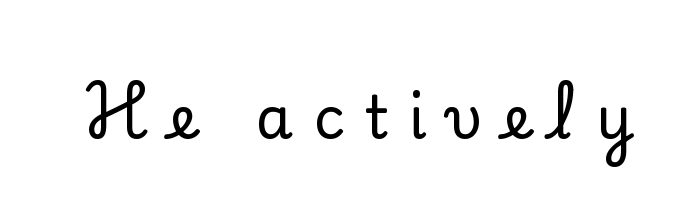
Are there feet on the stems? There are — it's a serif. Between one letter and the next there's a generous, obvious gap. No word sits above an underline. These lines are rendered in a variable-pitch font.
